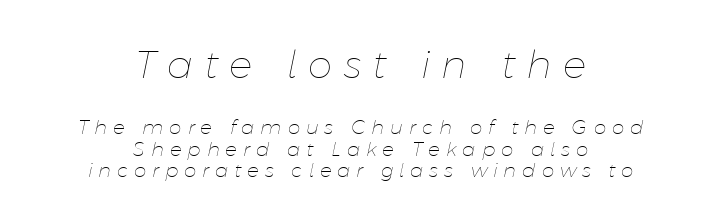
The image shows 39 px thin type, italic (leaning right); set centered, tight line spacing (1.09x), unusually wide letter spacing (+0.29 em), not underlined; the first (top) block is 1.95x larger; low stroke contrast and a medium x-height.
